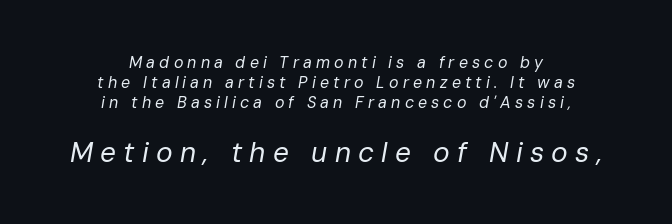
The image shows 28 px regular-weight type, italic (leaning right); set centered, normal line spacing (1.25x), unusually wide letter spacing (+0.26 em), not underlined; the second (bottom) block is 1.75x larger; low stroke contrast and a medium x-height.
